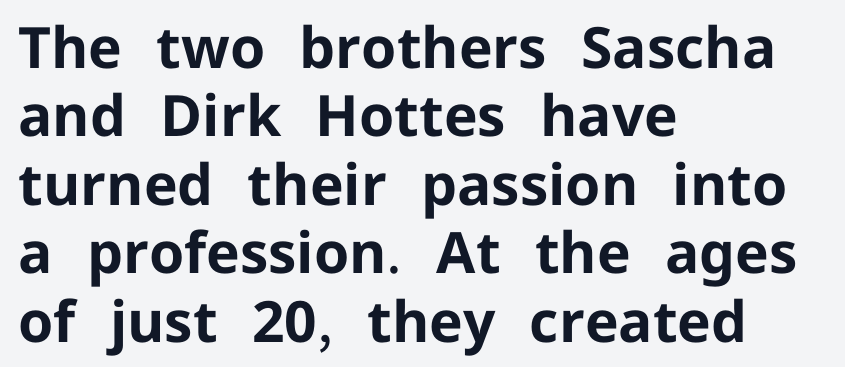
The image shows 57 px bold sans-serif type, upright; set left-aligned, line spacing 1.2x, normal letter spacing, not underlined; low stroke contrast and a medium x-height.
